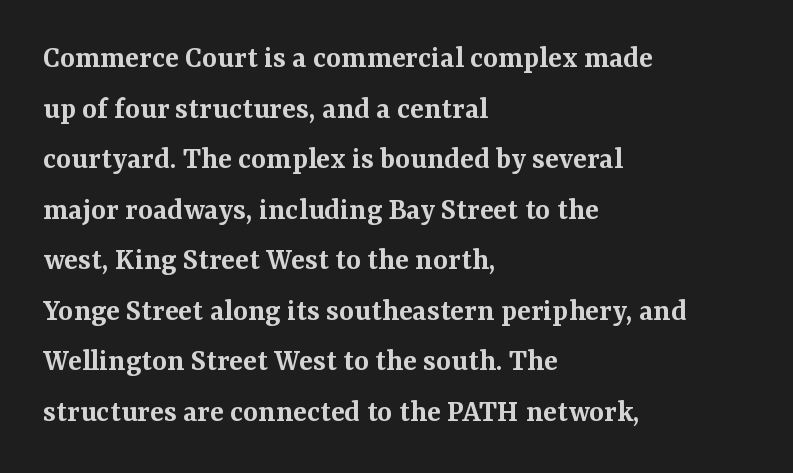
The image shows 32 px semibold serif type, upright; set left-aligned, normal line spacing (1.58x), normal letter spacing, not underlined; medium stroke contrast and a medium x-height.
